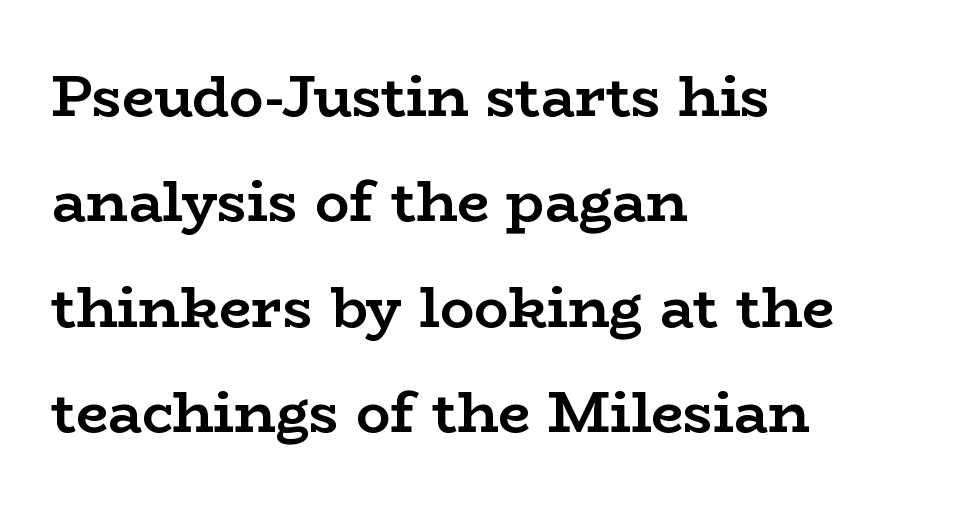
The image shows 57 px semibold, wide serif type, upright; set left-aligned, line spacing 1.85x, normal letter spacing, not underlined; low stroke contrast and a medium x-height.
